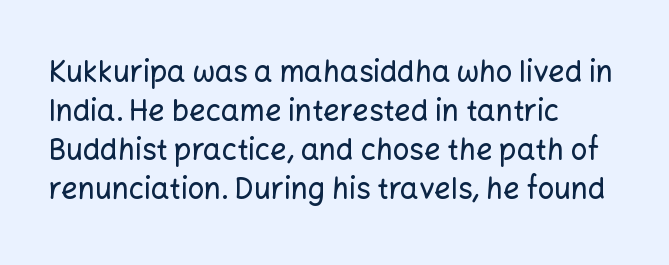
Nobody touched the tracking dial on this one. Words float on clear page, feet unadorned. The letters stand straight up with perfectly vertical stems. The face used here is proportionally spaced, like ordinary book or web type.
